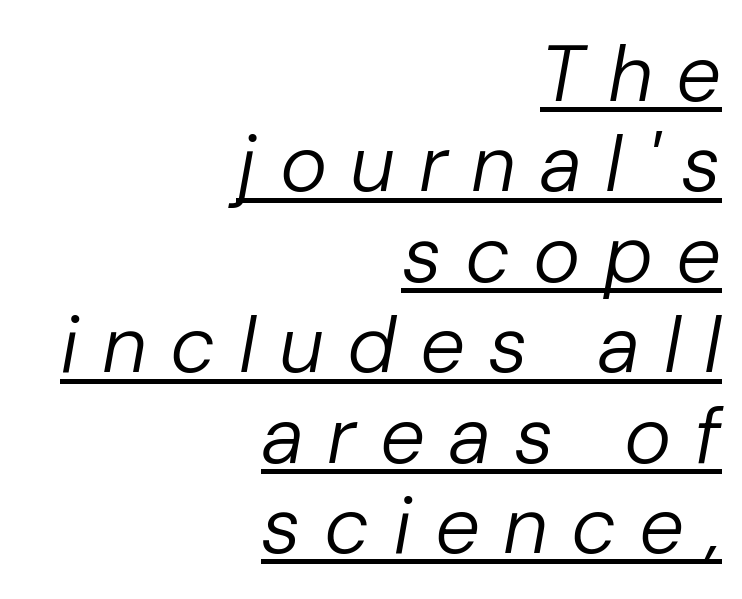
The image shows 80 px regular-weight type, italic (leaning right); set right-aligned, tight line spacing (1.13x), unusually wide letter spacing (+0.29 em), underlined; low stroke contrast and a medium x-height.
